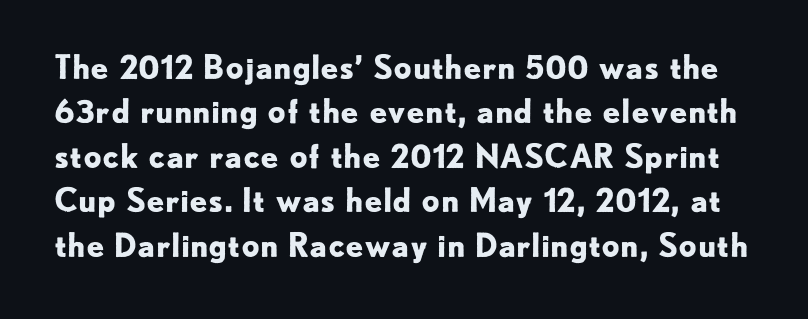
Every character sits straight up, as roman type does. Only glyphs here, with clear space below each row. Is the type bold? Yes — the strokes are clearly thick and heavy. Default kerning and tracking; the words read as compact shapes. Proportional: the letters do not fall into vertical columns.
